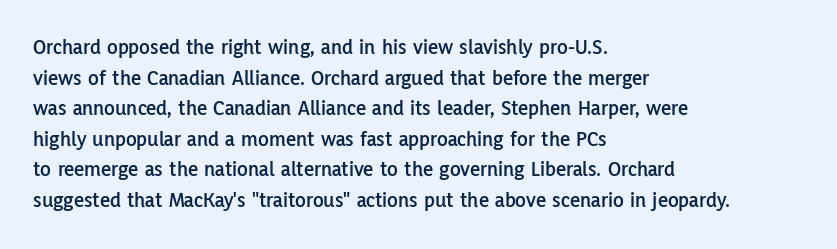
Q: Is the text italic (slanted)? A: No, it is upright.
Q: Is the text underlined? A: No.
Q: How is the paragraph aligned? A: Left-aligned.
Q: Is the spacing between letters normal or unusually wide? A: Normal.
Q: Is the spacing between lines tight, normal or loose? A: Normal.
